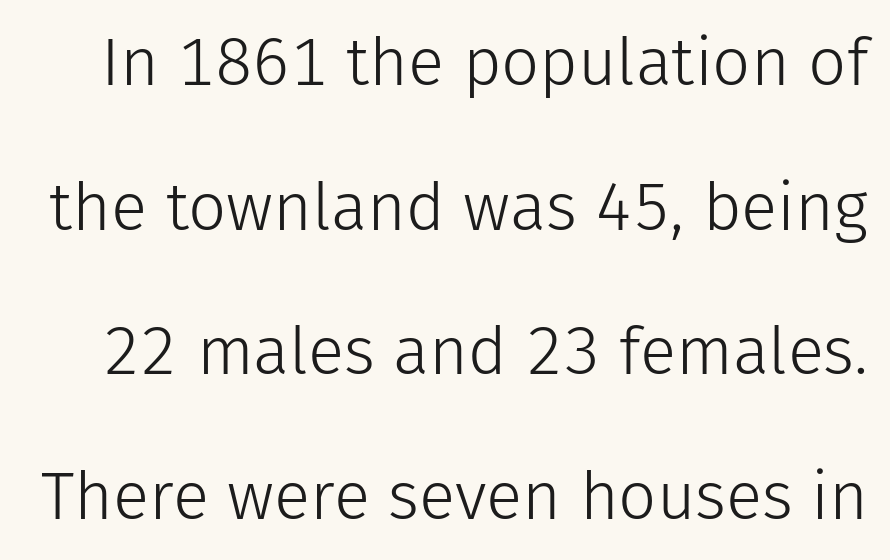
Q: Is the text bold? A: No.
Q: Is the text italic (slanted)? A: No, it is upright.
Q: Is the typeface a serif or a sans-serif typeface? A: Sans-serif.
Q: Is the text underlined? A: No.
Q: Is the spacing between letters normal or unusually wide? A: Normal.
Q: Is the spacing between lines tight, normal or loose? A: Loose.
Q: Width (condensed, normal, or wide)? A: Normal.
Q: Stroke contrast? A: Low.
Q: x-height? A: Medium.
Q: Monospaced? A: No.
